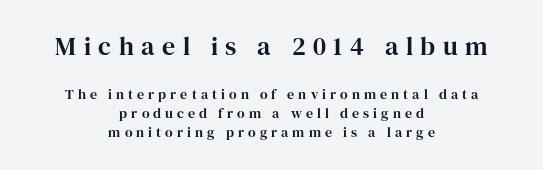
This sample keeps an unexceptional amount of space between lines. The letterforms stand isolated, each surrounded by extra space. Where is the straight margin? There isn't one; the lines are centered. The foot of each line stays bare and open. Is the lower block the larger one? No — the upper block carries the bigger type.
